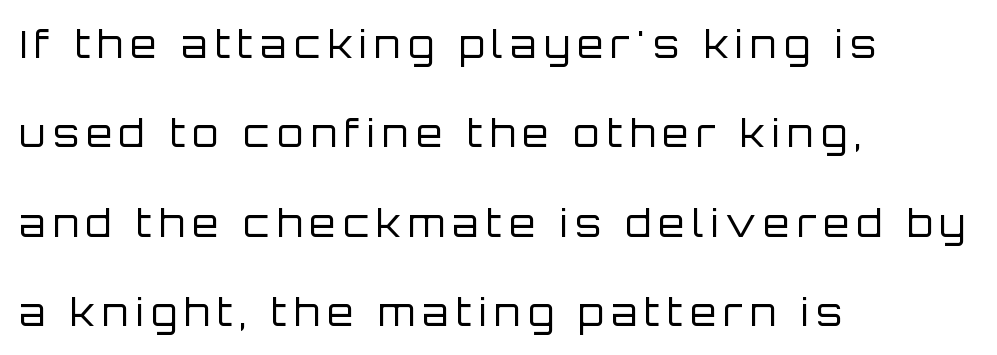
{"serif": "no", "italic": "no", "bold": "no", "weight": "regular", "width": "normal", "stroke_contrast": "low", "x_height": "large", "monospaced": "no", "underline": "no", "align": "left", "line_spacing": "loose", "line_spacing_ratio": 2.35, "glyph_px": 38}
